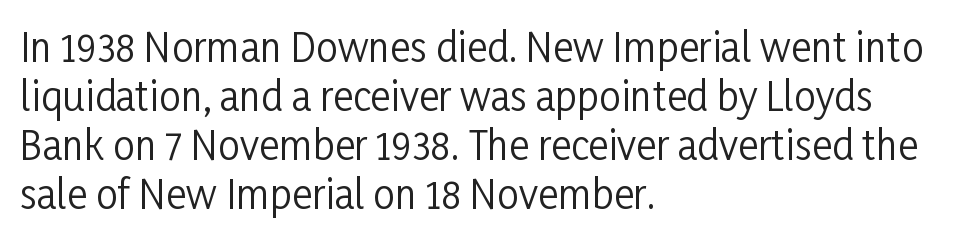
{"serif": "no", "italic": "no", "bold": "no", "weight": "regular", "width": "condensed", "stroke_contrast": "low", "x_height": "medium", "monospaced": "no", "underline": "no", "align": "left", "line_spacing": "normal", "line_spacing_ratio": 1.26, "letter_spacing": "normal", "letter_spacing_em": 0.0, "glyph_px": 39}
